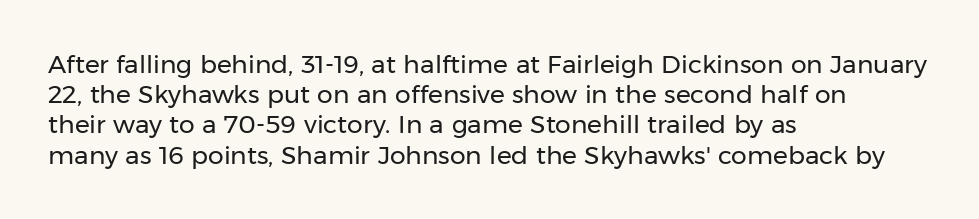
In terms of posture, this sample is upright. The rendering keeps characters at their native spacing. Caption: face not bold, strokes unweighted. The string is rendered with underlining switched off. Horizontal alignment here is leftward, the default for most running prose.
